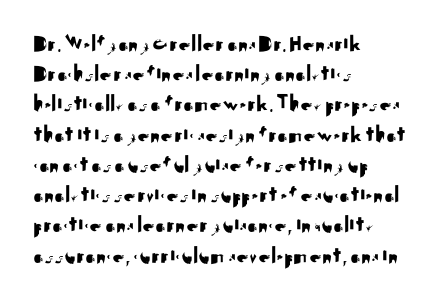
The image shows 24 px text type, upright; set left-aligned, normal line spacing (1.26x), normal letter spacing, not underlined.
